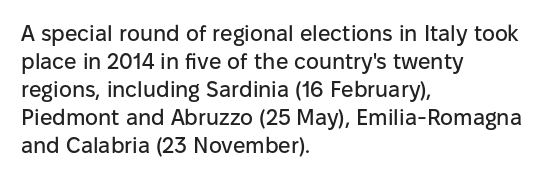
The image shows 22 px text type, upright; set left-aligned, normal line spacing (1.27x), normal letter spacing, not underlined.
